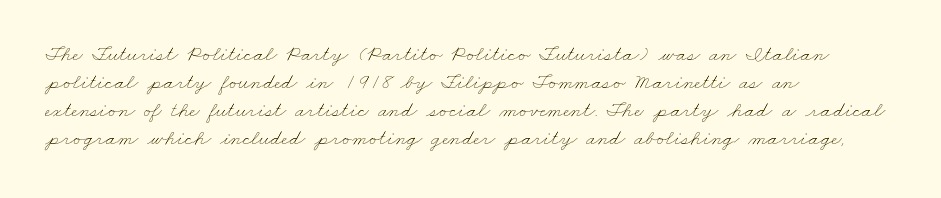
The strokes are not fattened; the text isn't bold. The rendering uses a moderate line-height, typical for paragraphs. The face used here is rendered with its standard letterfit. Type without underlining.
